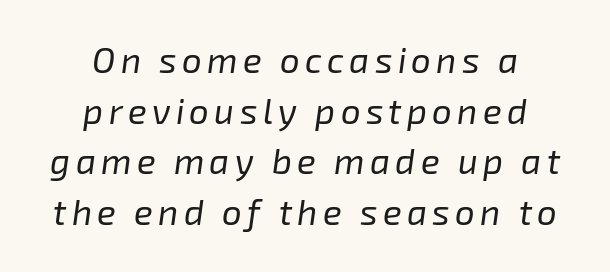
The image shows 35 px regular-weight type, italic (leaning right); set centered, normal line spacing (1.45x), not underlined; low stroke contrast and a medium x-height.
